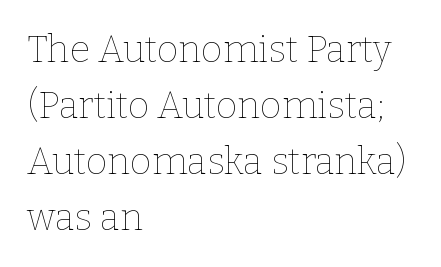
{"italic": "no", "bold": "no", "weight": "thin", "width": "normal", "stroke_contrast": "low", "x_height": "medium", "monospaced": "no", "underline": "no", "align": "left", "line_spacing": "normal", "line_spacing_ratio": 1.51, "letter_spacing": "normal", "letter_spacing_em": 0.0, "glyph_px": 37}
